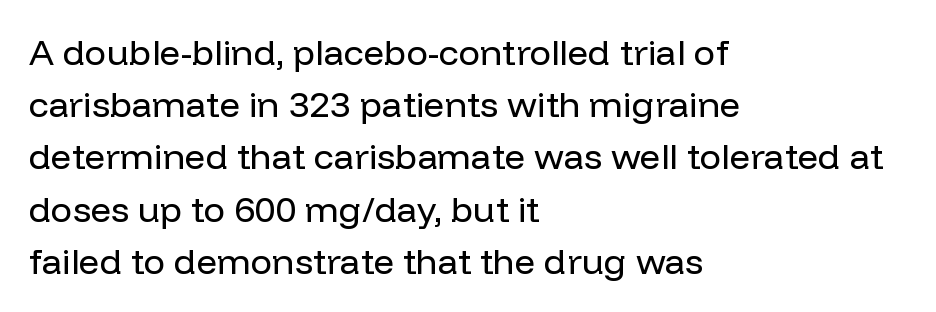
The image shows 36 px regular-weight sans-serif type, upright; set left-aligned, normal line spacing (1.45x), normal letter spacing, not underlined; low stroke contrast and a medium x-height.
